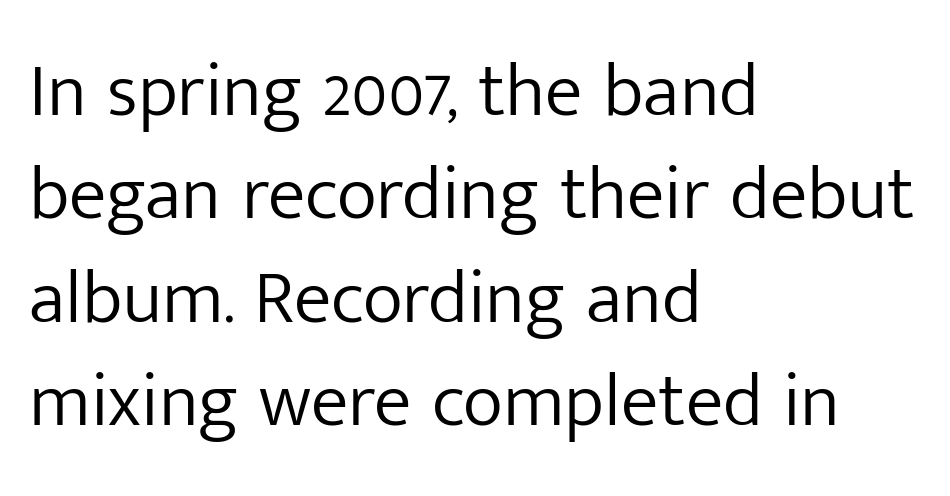
The image shows 76 px light sans-serif type, upright; set left-aligned, normal line spacing (1.36x), normal letter spacing, not underlined; low stroke contrast and a medium x-height.
